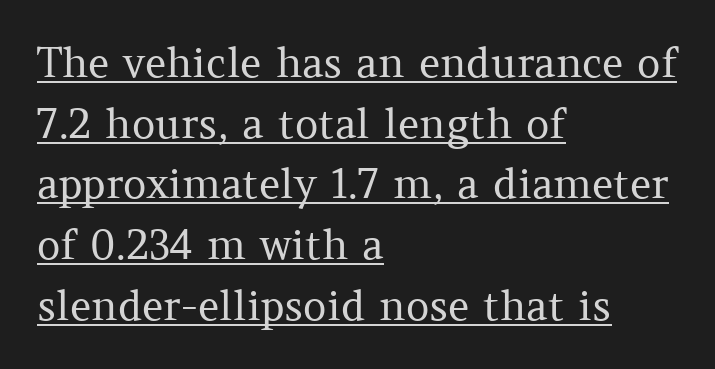
Q: Is the text bold? A: No.
Q: Is the text italic (slanted)? A: No, it is upright.
Q: Is the typeface a serif or a sans-serif typeface? A: Serif.
Q: Is the text underlined? A: Yes.
Q: How is the paragraph aligned? A: Left-aligned.
Q: Is the spacing between letters normal or unusually wide? A: Normal.
Q: Is the spacing between lines tight, normal or loose? A: Normal.
Q: Width (condensed, normal, or wide)? A: Normal.
Q: Stroke contrast? A: Medium.
Q: x-height? A: Medium.
Q: Monospaced? A: No.
